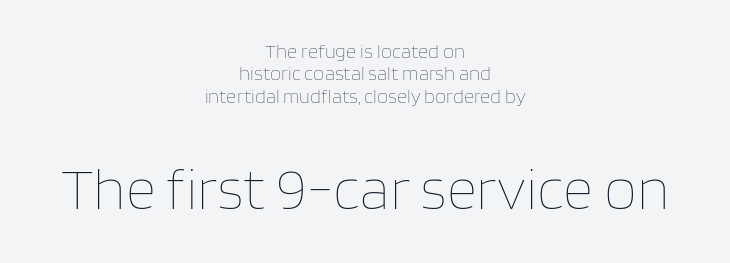
{"italic": "no", "bold": "no", "weight": "thin", "width": "normal", "stroke_contrast": "low", "x_height": "large", "monospaced": "no", "underline": "no", "align": "center", "line_spacing": "tight", "line_spacing_ratio": 1.12, "letter_spacing": "normal", "letter_spacing_em": 0.0, "larger_block": "second", "size_ratio": 2.95, "glyph_px": 59}
